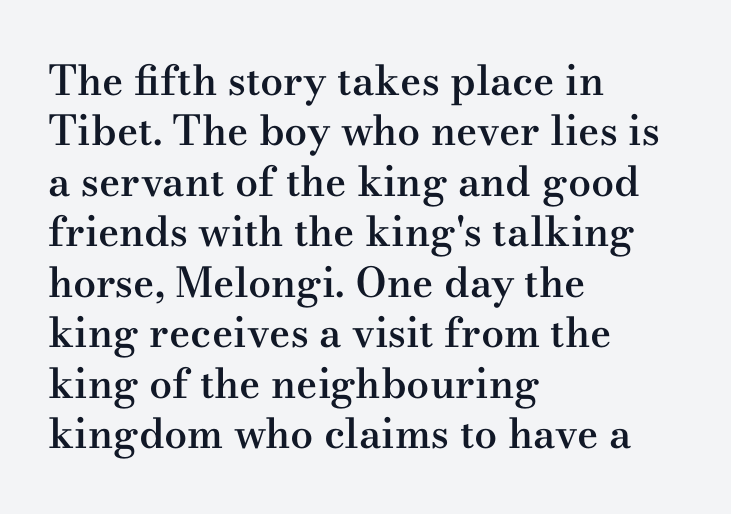
Note: serifs present on the glyphs. Rule under the text: the space is simply empty. This sample has the flowing, uneven cadence of proportional lettering. Strokes here are thickened, but only to semibold level.
